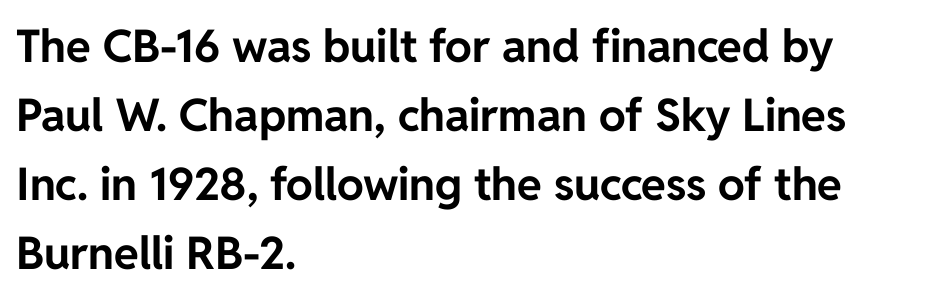
This sample uses plain, unmodified letter spacing. I'd describe the lettering as bold — thick and assertive. Examine the stroke ends and you'll find no serifs. Ascenders rise straight up at ninety degrees. One glance says typical: line gaps are just what's usual. Clear beneath every line of the passage.
